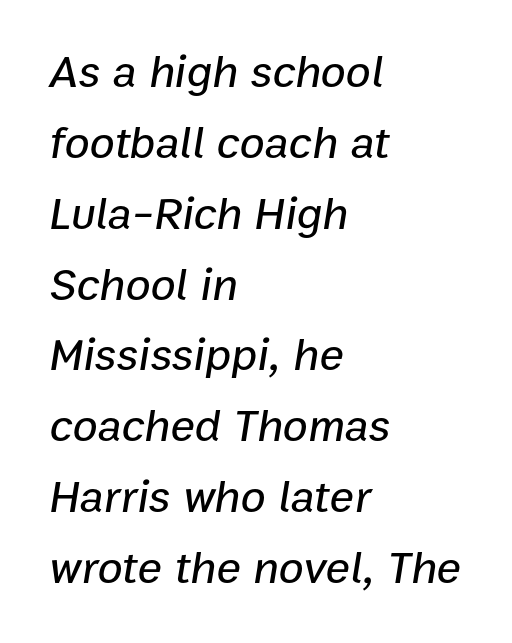
Q: Is the text italic (slanted)? A: Yes, it leans right by about 9 degrees.
Q: Is the text underlined? A: No.
Q: How is the paragraph aligned? A: Left-aligned.
Q: Is the spacing between letters normal or unusually wide? A: Normal.
Q: Is the spacing between lines tight, normal or loose? A: Normal.
Q: Width (condensed, normal, or wide)? A: Normal.
Q: Stroke contrast? A: Low.
Q: x-height? A: Medium.
Q: Monospaced? A: No.
